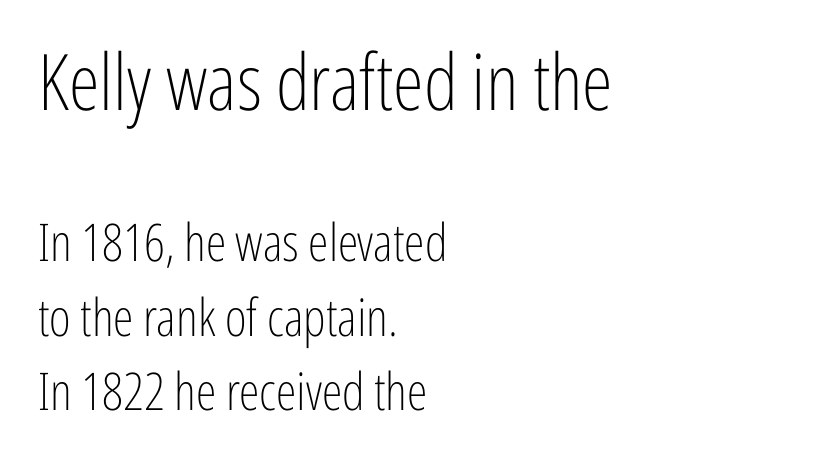
Look at the tracking — it's just the regular setting, nothing added. The first block has been scaled up relative to the second. Note: no serifs on the glyphs. You can tell it's not italic because the verticals are truly vertical.
